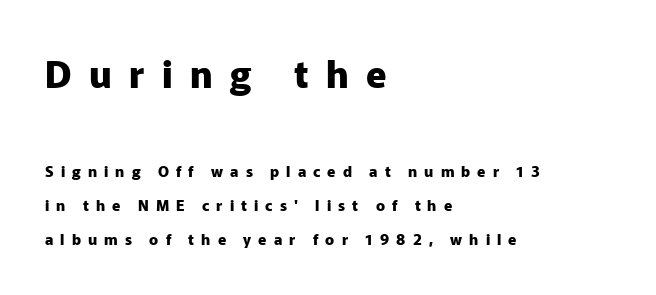
{"serif": "no", "italic": "no", "bold": "yes", "weight": "heavy", "width": "normal", "stroke_contrast": "low", "x_height": "medium", "monospaced": "no", "underline": "no", "align": "left", "line_spacing": "loose", "line_spacing_ratio": 2.27, "letter_spacing": "wide", "letter_spacing_em": 0.47, "larger_block": "first", "size_ratio": 2.47, "glyph_px": 37}
